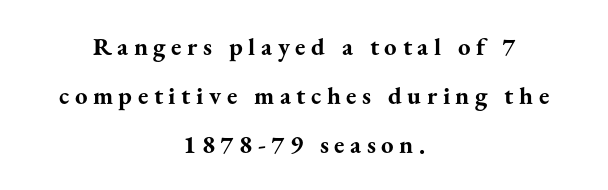
Nobody drew a line under any word here. The lines are spread far apart with generous leading. Honestly, the letter spacing is so wide it's the main thing you notice. The typesetter chose a symmetrical, centered arrangement here.
